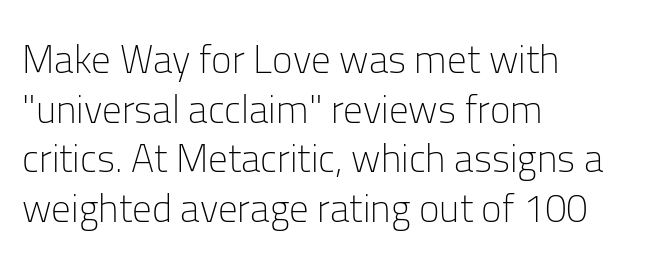
Typeset ragged right — the left edge is the straight one. Each row of text sits above clean, open space. The weight tops out at a normal text grade. Nobody touched the tracking dial on this one. This sample keeps an unexceptional amount of space between lines.
